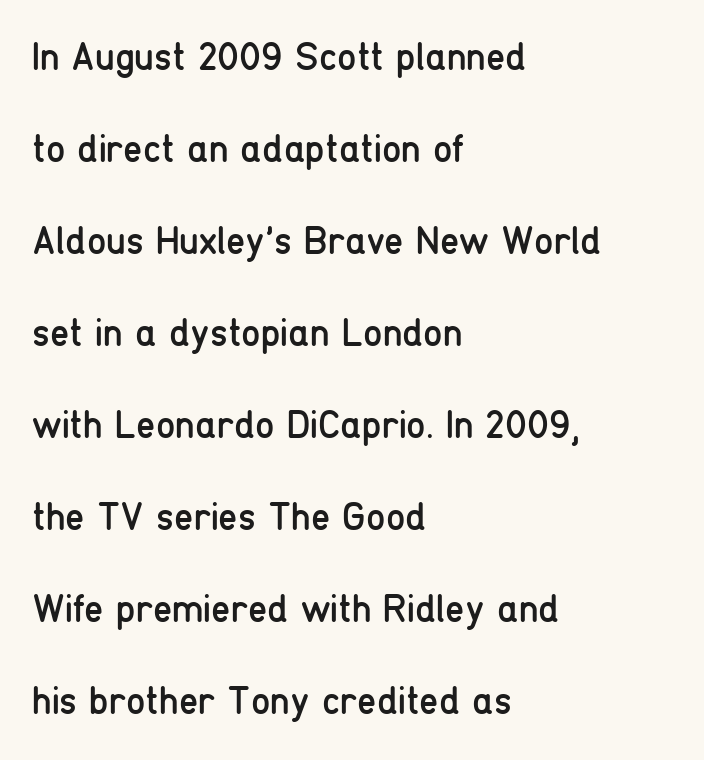
Q: Is the text bold? A: No.
Q: Is the text italic (slanted)? A: No, it is upright.
Q: Is the typeface a serif or a sans-serif typeface? A: Sans-serif.
Q: Is the text underlined? A: No.
Q: How is the paragraph aligned? A: Left-aligned.
Q: Is the spacing between letters normal or unusually wide? A: Normal.
Q: Is the spacing between lines tight, normal or loose? A: Loose.
Q: Width (condensed, normal, or wide)? A: Condensed.
Q: Stroke contrast? A: Low.
Q: x-height? A: Medium.
Q: Monospaced? A: No.
